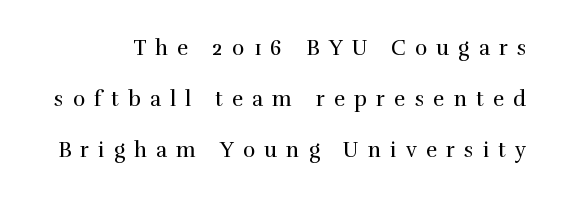
{"italic": "no", "bold": "no", "underline": "no", "line_spacing": "loose", "line_spacing_ratio": 2.42, "letter_spacing": "wide", "letter_spacing_em": 0.44, "glyph_px": 21}
